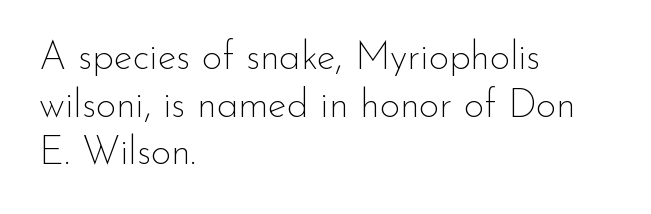
{"serif": "no", "italic": "no", "bold": "no", "weight": "thin", "width": "normal", "stroke_contrast": "low", "x_height": "small", "monospaced": "no", "underline": "no", "align": "left", "line_spacing_ratio": 1.22, "letter_spacing": "normal", "letter_spacing_em": 0.0, "glyph_px": 39}
